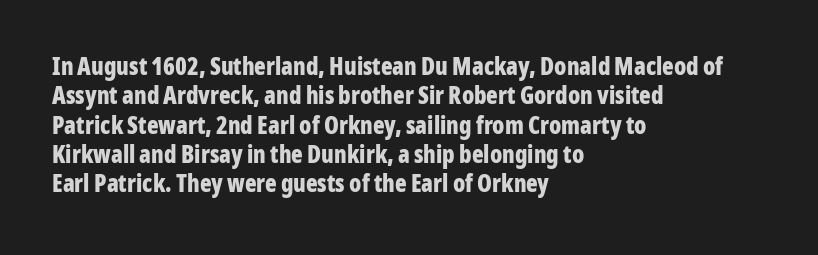
The image shows 24 px bold type, upright; set left-aligned, line spacing 1.22x, normal letter spacing, not underlined.
